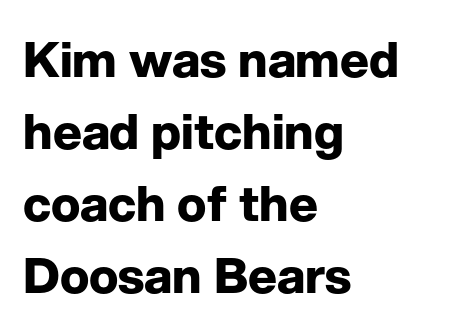
The image shows 49 px bold sans-serif type, upright; set left-aligned, normal line spacing (1.47x), normal letter spacing, not underlined; low stroke contrast and a medium x-height.
